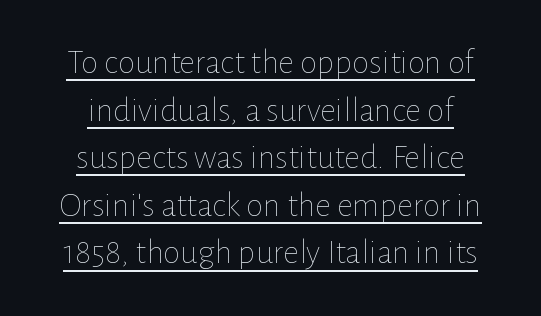
Nothing unusual about the tracking: characters are spaced as the font intends. This is the regular roman posture of the typeface. This sample has the flowing, uneven cadence of proportional lettering. Quick note: underline on.
